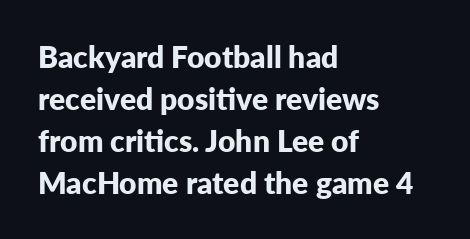
Q: Is the text bold? A: Yes.
Q: Is the text italic (slanted)? A: No, it is upright.
Q: Is the typeface a serif or a sans-serif typeface? A: Sans-serif.
Q: Is the text underlined? A: No.
Q: How is the paragraph aligned? A: Left-aligned.
Q: Is the spacing between letters normal or unusually wide? A: Normal.
Q: Is the spacing between lines tight, normal or loose? A: Normal.
Q: Width (condensed, normal, or wide)? A: Normal.
Q: Stroke contrast? A: Low.
Q: x-height? A: Medium.
Q: Monospaced? A: No.
